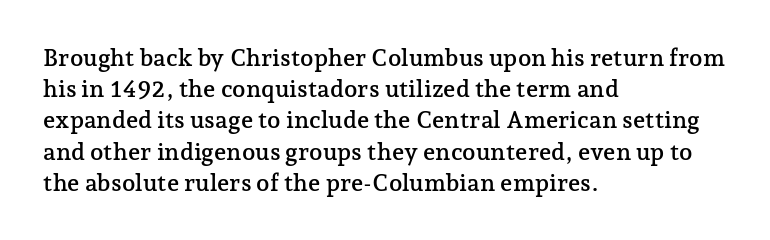
{"italic": "no", "underline": "no", "align": "left", "line_spacing": "normal", "line_spacing_ratio": 1.3, "letter_spacing": "normal", "letter_spacing_em": 0.0, "glyph_px": 24}
